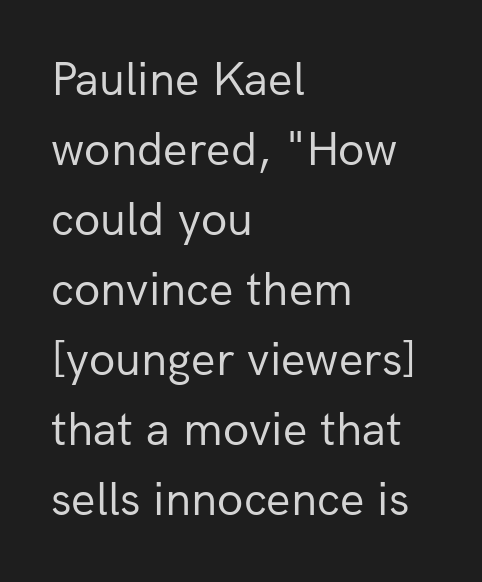
The image shows 48 px regular-weight sans-serif type, upright; set left-aligned, normal line spacing (1.46x), normal letter spacing, not underlined; low stroke contrast and a medium x-height.
